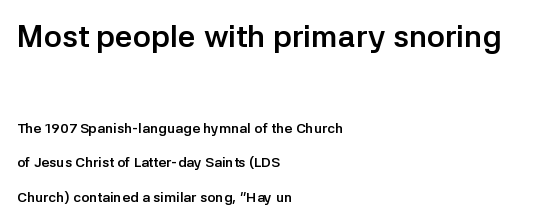
The image shows 31 px semibold sans-serif type, upright; set left-aligned, loose line spacing (2.48x), normal letter spacing, not underlined; the first (top) block is 2.21x larger; low stroke contrast and a medium x-height.
